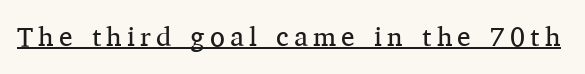
{"italic": "no", "bold": "no", "underline": "yes", "glyph_px": 27}
